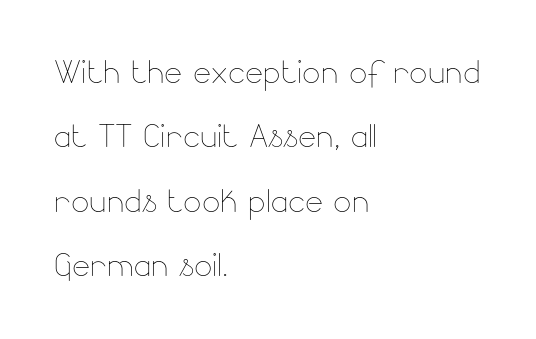
The image shows 43 px thin type, upright; set left-aligned, normal line spacing (1.5x), normal letter spacing, not underlined; low stroke contrast and a small x-height.
